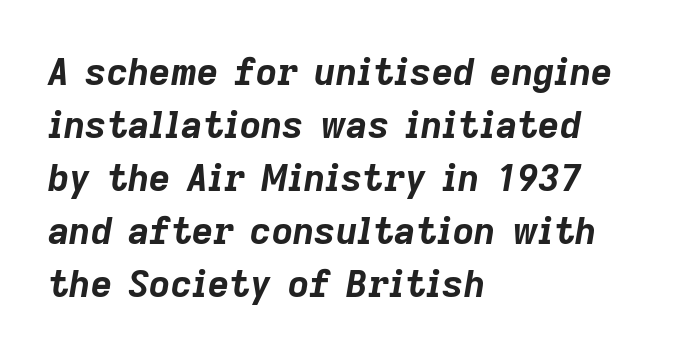
Q: Is the text bold? A: Yes.
Q: Is the text italic (slanted)? A: Yes, it leans right by about 9 degrees.
Q: Is the text underlined? A: No.
Q: How is the paragraph aligned? A: Left-aligned.
Q: Is the spacing between letters normal or unusually wide? A: Normal.
Q: Is the spacing between lines tight, normal or loose? A: Normal.
Q: Width (condensed, normal, or wide)? A: Normal.
Q: Stroke contrast? A: Low.
Q: x-height? A: Medium.
Q: Monospaced? A: No.
